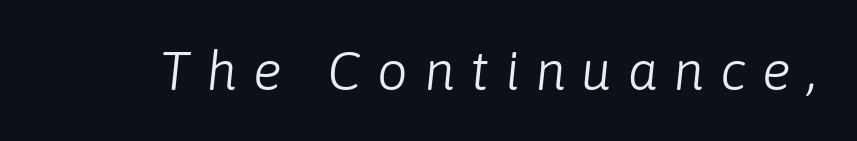
The image shows 54 px light type, italic (leaning right); set unusually wide letter spacing (+0.3 em), not underlined; low stroke contrast and a medium x-height.
